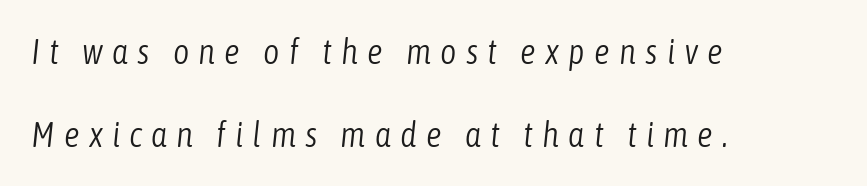
Q: Is the text bold? A: No.
Q: Is the text italic (slanted)? A: Yes, it leans right by about 6 degrees.
Q: Is the text underlined? A: No.
Q: How is the paragraph aligned? A: Left-aligned.
Q: Is the spacing between letters normal or unusually wide? A: Unusually wide.
Q: Is the spacing between lines tight, normal or loose? A: Loose.
Q: Width (condensed, normal, or wide)? A: Condensed.
Q: Stroke contrast? A: Low.
Q: x-height? A: Medium.
Q: Monospaced? A: No.
